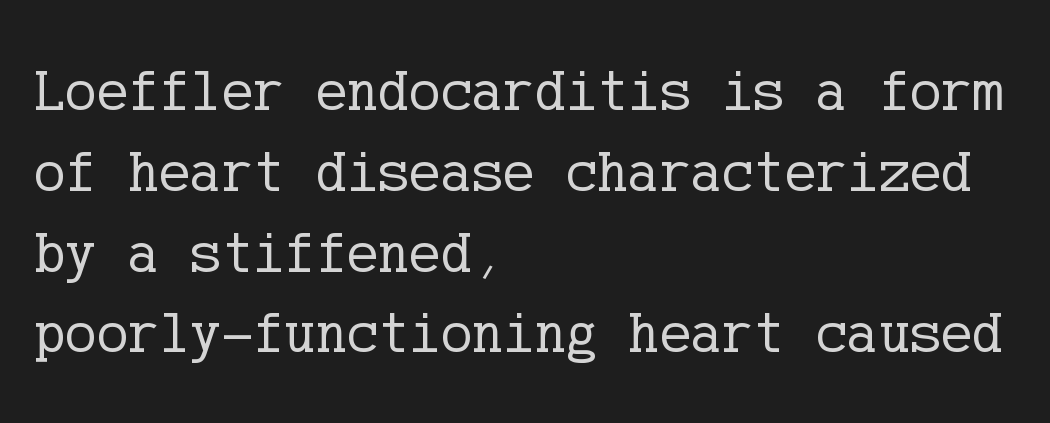
The image shows 59 px regular-weight serif type, upright; set left-aligned, normal line spacing (1.37x), normal letter spacing, not underlined; low stroke contrast and a medium x-height.
